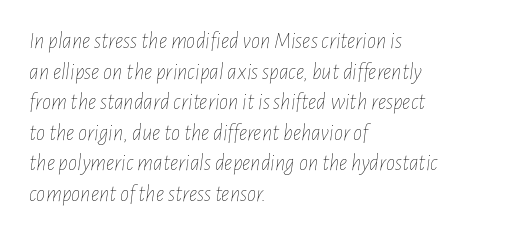
Q: Is the text bold? A: No.
Q: Is the text italic (slanted)? A: Yes, it leans right by about 7 degrees.
Q: Is the text underlined? A: No.
Q: How is the paragraph aligned? A: Left-aligned.
Q: Is the spacing between letters normal or unusually wide? A: Normal.
Q: Is the spacing between lines tight, normal or loose? A: Normal.
